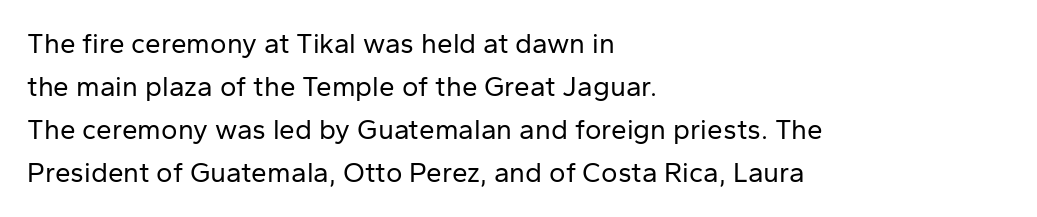
{"serif": "no", "italic": "no", "bold": "no", "weight": "regular", "width": "normal", "stroke_contrast": "low", "x_height": "medium", "monospaced": "no", "underline": "no", "align": "left", "line_spacing": "normal", "line_spacing_ratio": 1.53, "letter_spacing": "normal", "letter_spacing_em": 0.0, "glyph_px": 28}
